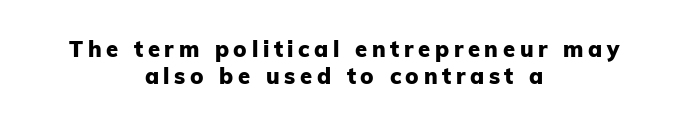
Q: Is the text bold? A: Yes.
Q: Is the text italic (slanted)? A: No, it is upright.
Q: Is the text underlined? A: No.
Q: How is the paragraph aligned? A: Centered.
Q: Is the spacing between letters normal or unusually wide? A: Unusually wide.
Q: Is the spacing between lines tight, normal or loose? A: Normal.
